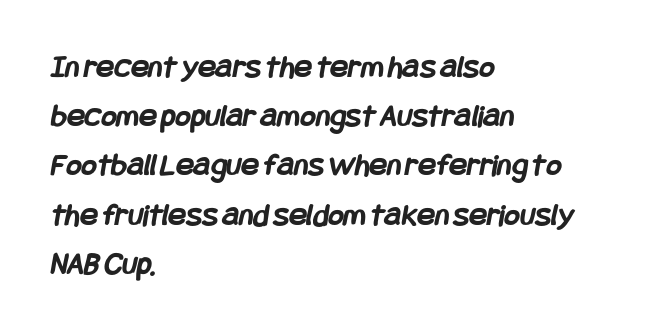
Baseline-to-baseline distance is the conventional proportion of letter height. Nobody touched the tracking dial on this one. The face used here is a sans, in the tradition of grotesques and geometrics. Descenders are the only things crossing below the line. The rag falls on the right side of this text block.
